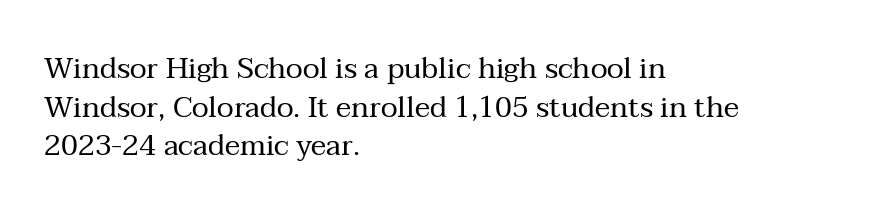
Q: Is the text bold? A: No.
Q: Is the text italic (slanted)? A: No, it is upright.
Q: Is the typeface a serif or a sans-serif typeface? A: Serif.
Q: Is the text underlined? A: No.
Q: How is the paragraph aligned? A: Left-aligned.
Q: Is the spacing between letters normal or unusually wide? A: Normal.
Q: Is the spacing between lines tight, normal or loose? A: Normal.
Q: Width (condensed, normal, or wide)? A: Normal.
Q: Stroke contrast? A: Medium.
Q: x-height? A: Medium.
Q: Monospaced? A: No.
